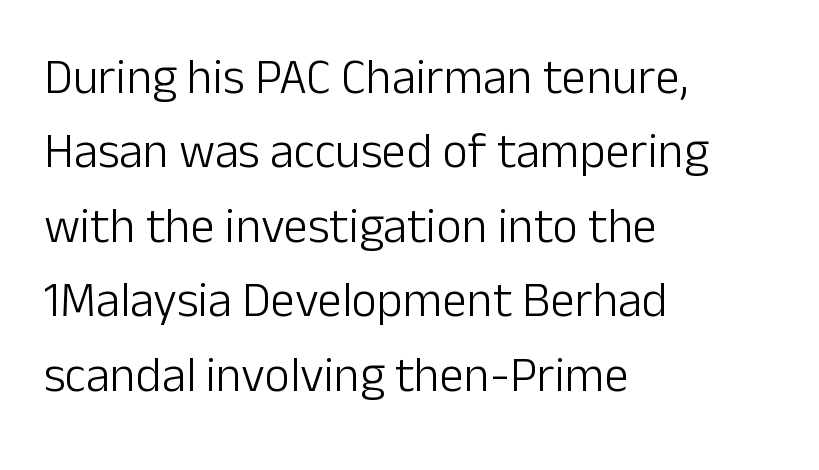
The image shows 49 px light sans-serif type, upright; set left-aligned, normal line spacing (1.52x), normal letter spacing, not underlined; low stroke contrast and a medium x-height.
